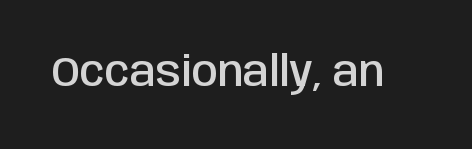
The image shows 42 px semibold, condensed sans-serif type, upright; set normal letter spacing, not underlined; low stroke contrast and a large x-height.
